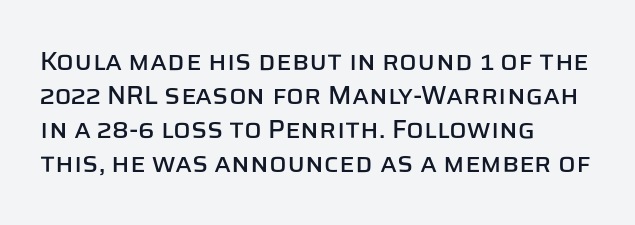
The passage is arranged the way most books set body copy — flush left. This is roman type, the default non-slanted kind. The rows are spaced the way most documents space them. The letterforms sit shoulder to shoulder at normal distance. Honestly, there is no underline to notice here at all.
